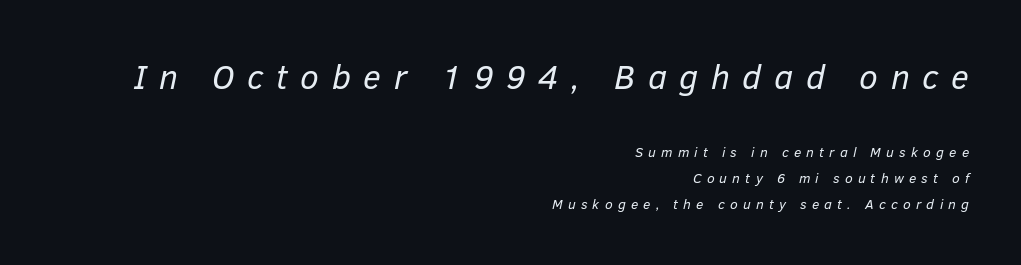
{"italic": "yes", "lean": "right", "slant_degrees": 12, "bold": "no", "weight": "regular", "width": "normal", "stroke_contrast": "low", "x_height": "medium", "monospaced": "no", "underline": "no", "align": "right", "line_spacing_ratio": 1.83, "letter_spacing": "wide", "letter_spacing_em": 0.37, "larger_block": "first", "size_ratio": 2.43, "glyph_px": 34}
